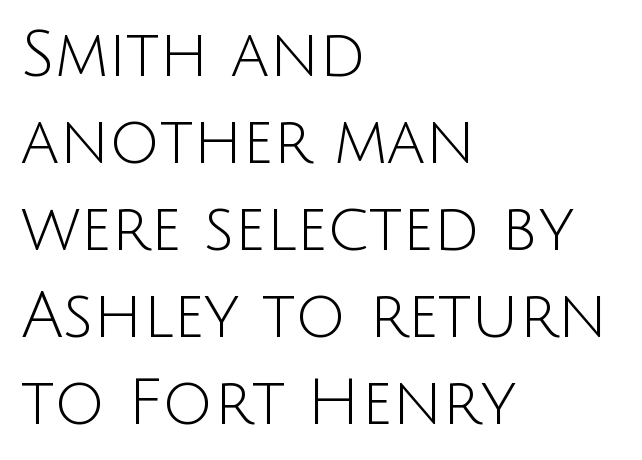
The image shows 63 px light sans-serif type, upright; set left-aligned, normal line spacing (1.38x), normal letter spacing, not underlined; low stroke contrast and a large x-height.
